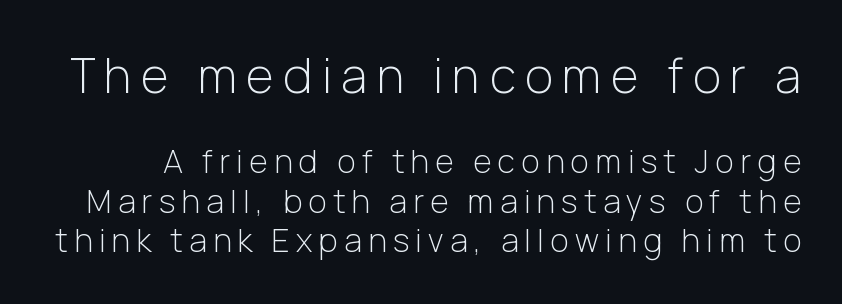
The image shows 48 px light sans-serif type, upright; set line spacing 1.23x, unusually wide letter spacing (+0.2 em), not underlined; the first (top) block is 1.5x larger; low stroke contrast and a medium x-height.
